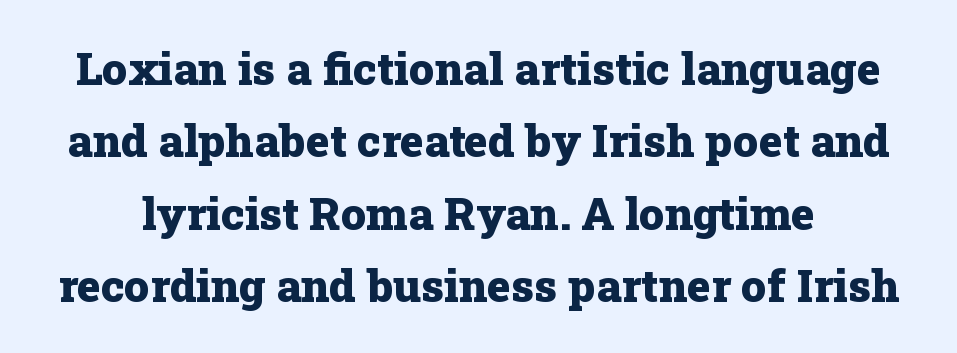
Q: Is the text bold? A: Yes.
Q: Is the text italic (slanted)? A: No, it is upright.
Q: Is the typeface a serif or a sans-serif typeface? A: Serif.
Q: Is the text underlined? A: No.
Q: Is the spacing between letters normal or unusually wide? A: Normal.
Q: Is the spacing between lines tight, normal or loose? A: Normal.
Q: Width (condensed, normal, or wide)? A: Normal.
Q: Stroke contrast? A: Low.
Q: x-height? A: Medium.
Q: Monospaced? A: No.
